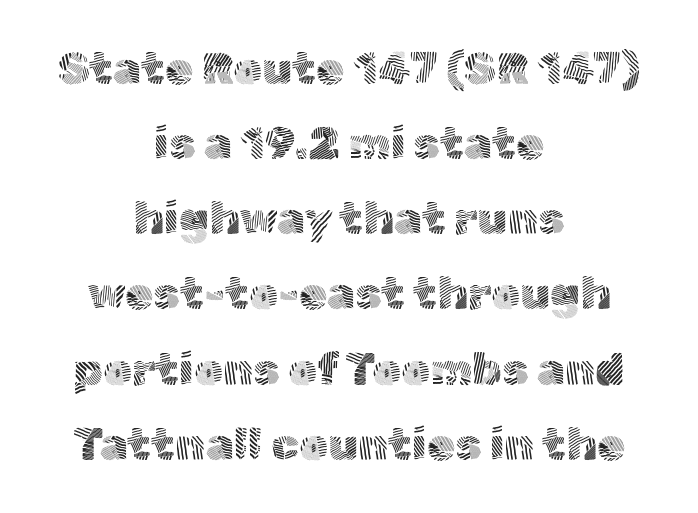
Q: Is the text bold? A: No.
Q: Is the text italic (slanted)? A: No, it is upright.
Q: Is the typeface a serif or a sans-serif typeface? A: Sans-serif.
Q: Is the text underlined? A: No.
Q: How is the paragraph aligned? A: Centered.
Q: Is the spacing between letters normal or unusually wide? A: Normal.
Q: Is the spacing between lines tight, normal or loose? A: Normal.
Q: Width (condensed, normal, or wide)? A: Normal.
Q: x-height? A: Medium.
Q: Monospaced? A: No.
